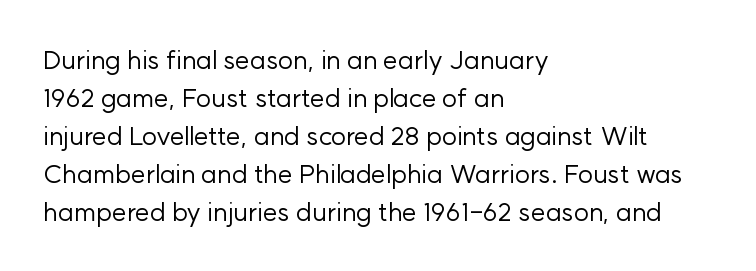
{"italic": "no", "bold": "no", "underline": "no", "align": "left", "line_spacing": "normal", "line_spacing_ratio": 1.46, "letter_spacing": "normal", "letter_spacing_em": 0.0, "glyph_px": 26}
